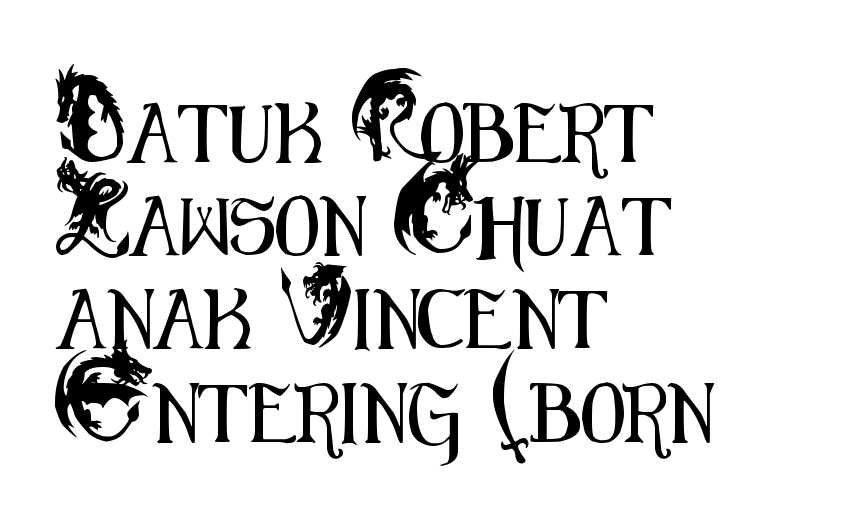
Q: Is the text italic (slanted)? A: No, it is upright.
Q: Is the typeface a serif or a sans-serif typeface? A: Sans-serif.
Q: Is the text underlined? A: No.
Q: How is the paragraph aligned? A: Left-aligned.
Q: Is the spacing between letters normal or unusually wide? A: Normal.
Q: Is the spacing between lines tight, normal or loose? A: Normal.
Q: Width (condensed, normal, or wide)? A: Condensed.
Q: Stroke contrast? A: Medium.
Q: x-height? A: Small.
Q: Monospaced? A: No.
